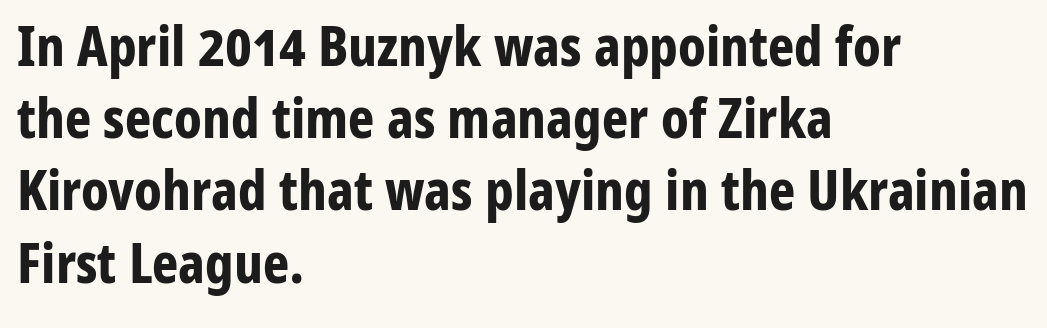
Q: Is the text bold? A: Yes.
Q: Is the text italic (slanted)? A: No, it is upright.
Q: Is the typeface a serif or a sans-serif typeface? A: Sans-serif.
Q: Is the text underlined? A: No.
Q: How is the paragraph aligned? A: Left-aligned.
Q: Is the spacing between letters normal or unusually wide? A: Normal.
Q: Is the spacing between lines tight, normal or loose? A: Normal.
Q: Width (condensed, normal, or wide)? A: Condensed.
Q: Stroke contrast? A: Low.
Q: x-height? A: Medium.
Q: Monospaced? A: No.
